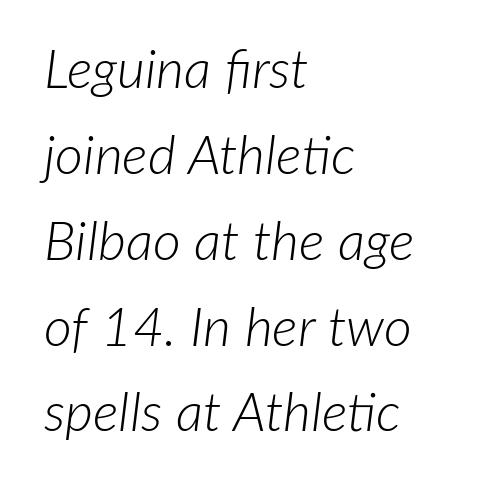
The image shows 54 px light type, italic (leaning right); set left-aligned, normal line spacing (1.59x), normal letter spacing, not underlined; low stroke contrast and a medium x-height.
